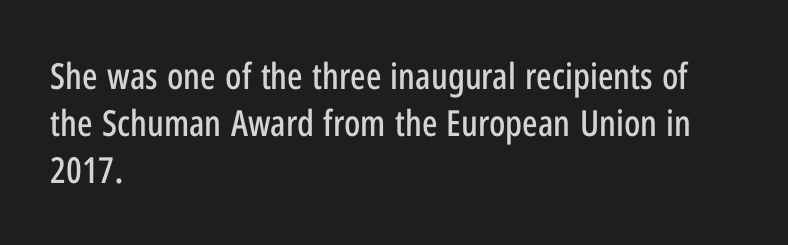
This sample uses plain, unmodified letter spacing. Spacing verdict: proportional, widths tailored to each character. The foot of each line stays bare and open. A student would call this left alignment; a typographer would say flush left, rag right.
